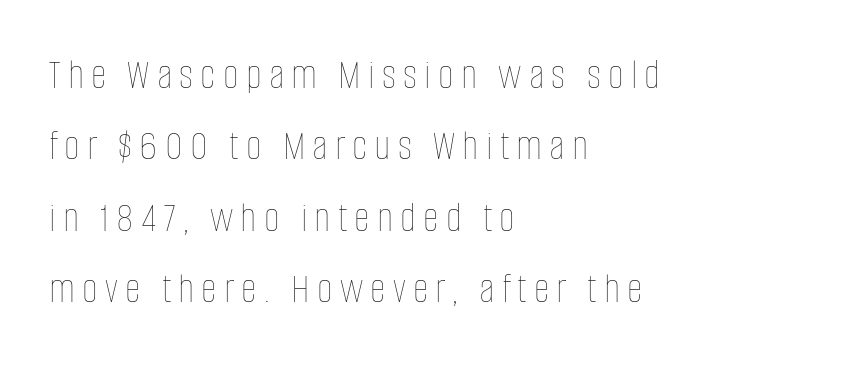
The rendering uses a moderate line-height, typical for paragraphs. The face used here is proportionally spaced, like ordinary book or web type. The lines are quadded left. The zone under the glyphs is completely vacant. If you drew a line through each stem, it would be perfectly vertical. Counters stay open thanks to moderate or lighter strokes.
